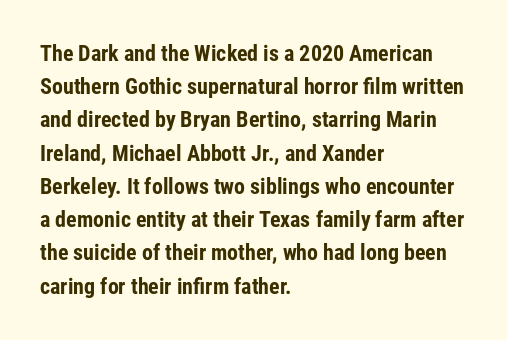
Q: Is the text bold? A: Yes.
Q: Is the text italic (slanted)? A: No, it is upright.
Q: Is the text underlined? A: No.
Q: How is the paragraph aligned? A: Left-aligned.
Q: Is the spacing between letters normal or unusually wide? A: Normal.
Q: Is the spacing between lines tight, normal or loose? A: Normal.
